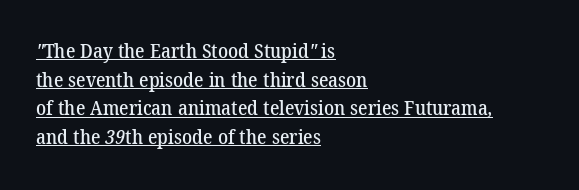
The image shows 20 px text type; set left-aligned, normal line spacing (1.43x), normal letter spacing, underlined.
